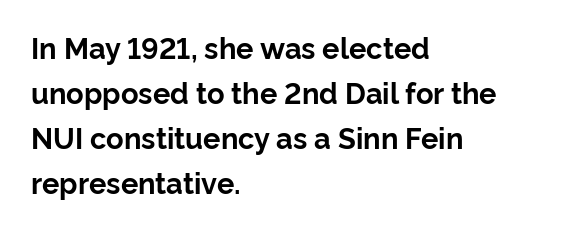
Descenders are the only things crossing below the line. Is the block centered? No — it sits flush against the left margin. Ordinary non-slanted type is in use. The lines sit at an ordinary, default distance from one another. Characters follow at the spacing the type designer built in.
